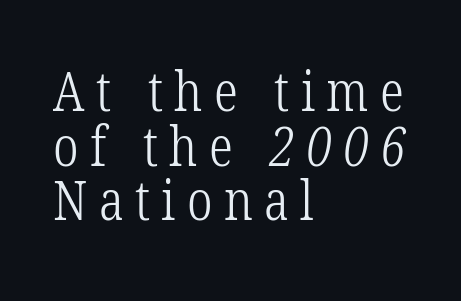
The image shows 54 px light, condensed serif type; set left-aligned, tight line spacing (1.01x), unusually wide letter spacing (+0.21 em), not underlined; low stroke contrast and a medium x-height.
